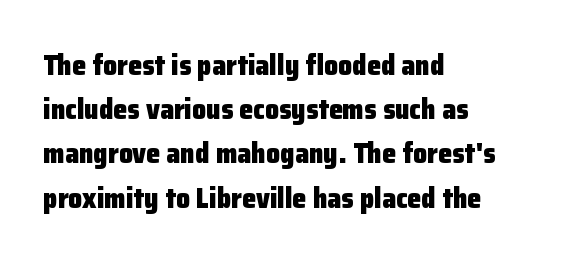
{"serif": "no", "italic": "no", "bold": "yes", "weight": "heavy", "width": "normal", "stroke_contrast": "low", "x_height": "medium", "monospaced": "no", "underline": "no", "align": "left", "line_spacing": "normal", "line_spacing_ratio": 1.58, "letter_spacing": "normal", "letter_spacing_em": 0.0, "glyph_px": 28}
